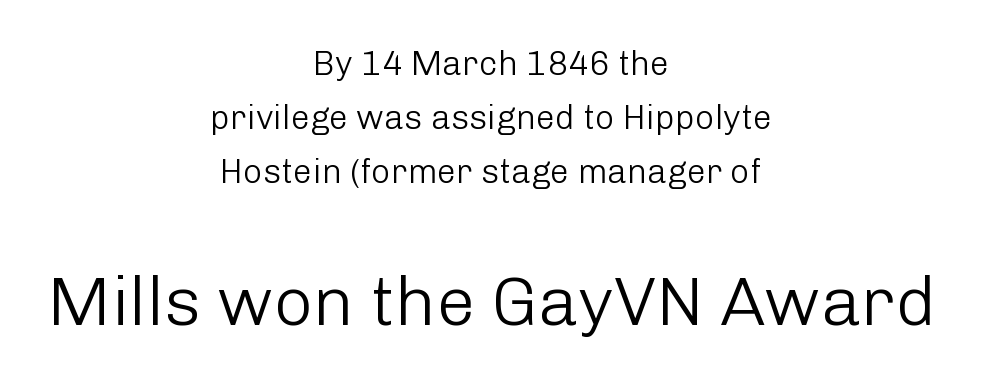
Q: Is the text bold? A: No.
Q: Is the text italic (slanted)? A: No, it is upright.
Q: Is the typeface a serif or a sans-serif typeface? A: Sans-serif.
Q: Is the text underlined? A: No.
Q: How is the paragraph aligned? A: Centered.
Q: Is the spacing between letters normal or unusually wide? A: Normal.
Q: Is the spacing between lines tight, normal or loose? A: Normal.
Q: Which block of text is set in a larger size, the first (top) or the second (bottom)? A: The second (bottom) one.
Q: Width (condensed, normal, or wide)? A: Normal.
Q: Stroke contrast? A: Low.
Q: x-height? A: Medium.
Q: Monospaced? A: No.
